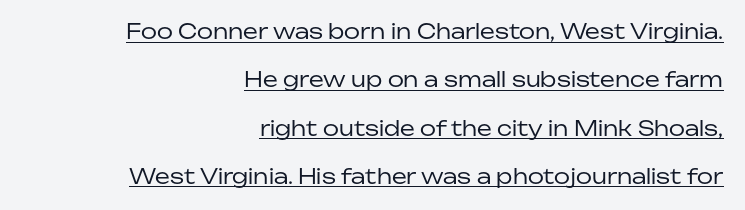
The image shows 21 px text type, upright; set right-aligned, loose line spacing (2.3x), normal letter spacing, underlined.
